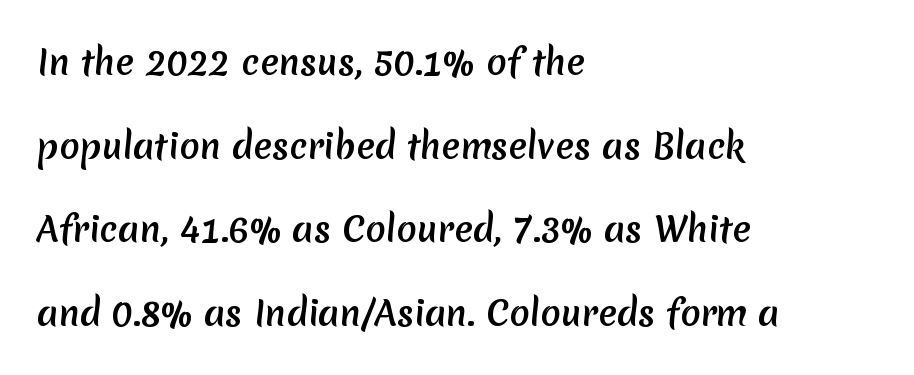
This sample has the flowing, uneven cadence of proportional lettering. These lines stack with their left ends in a neat column. Standard letterfit; no display-style spreading of the glyphs. Check where the strokes stop: nothing finishes them off — pure sans. Check under the words: just untouched page. Whoever set this chose breathing room over compactness in the vertical rhythm.
